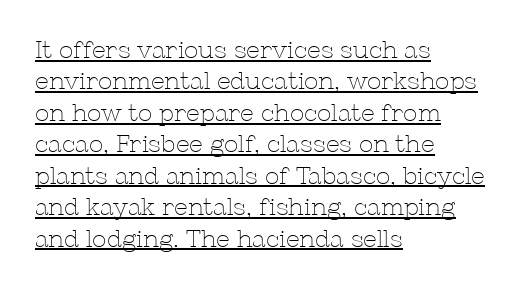
Visually the block forms a straight wall on the left and a jagged coastline on the right. The typography opts for an upright posture over an oblique one. The letterforms sit at book weight or below. Nobody touched the tracking dial on this one.
